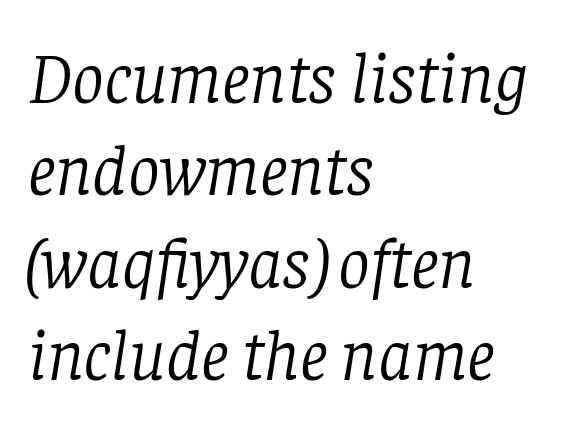
The image shows 71 px light serif type, italic (leaning right); set left-aligned, normal line spacing (1.3x), normal letter spacing, not underlined; low stroke contrast and a large x-height.
